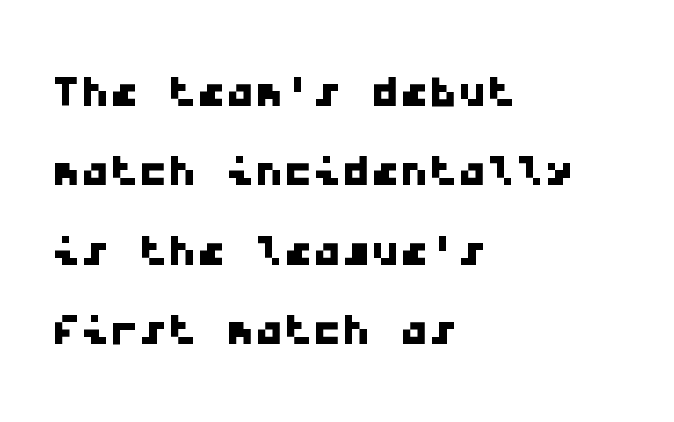
The image shows 58 px wide sans-serif type, monospaced; set left-aligned, normal line spacing (1.37x), normal letter spacing, not underlined; low stroke contrast and a medium x-height.
